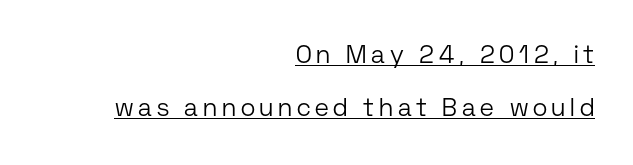
{"italic": "no", "bold": "no", "underline": "yes", "align": "right", "line_spacing": "loose", "line_spacing_ratio": 2.13, "glyph_px": 25}
